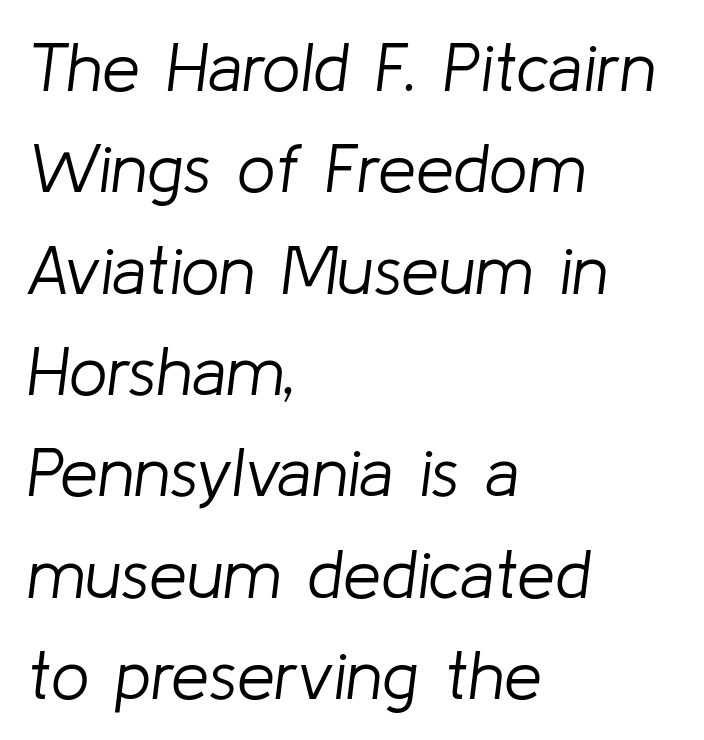
Q: Is the text bold? A: No.
Q: Is the text italic (slanted)? A: Yes, it leans right by about 8 degrees.
Q: Is the text underlined? A: No.
Q: How is the paragraph aligned? A: Left-aligned.
Q: Is the spacing between letters normal or unusually wide? A: Normal.
Q: Is the spacing between lines tight, normal or loose? A: Normal.
Q: Width (condensed, normal, or wide)? A: Normal.
Q: Stroke contrast? A: Low.
Q: x-height? A: Medium.
Q: Monospaced? A: No.
